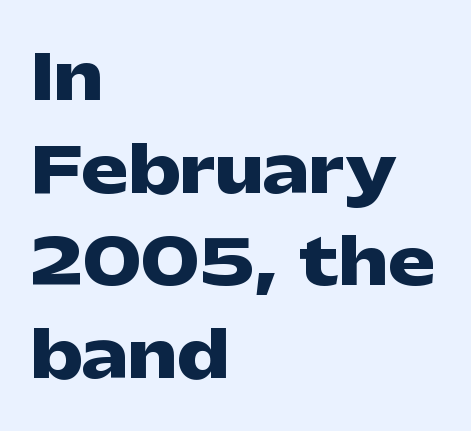
{"serif": "no", "italic": "no", "bold": "yes", "weight": "heavy", "width": "wide", "stroke_contrast": "low", "x_height": "medium", "monospaced": "no", "underline": "no", "align": "left", "line_spacing": "normal", "line_spacing_ratio": 1.47, "letter_spacing": "normal", "letter_spacing_em": 0.0, "glyph_px": 63}
